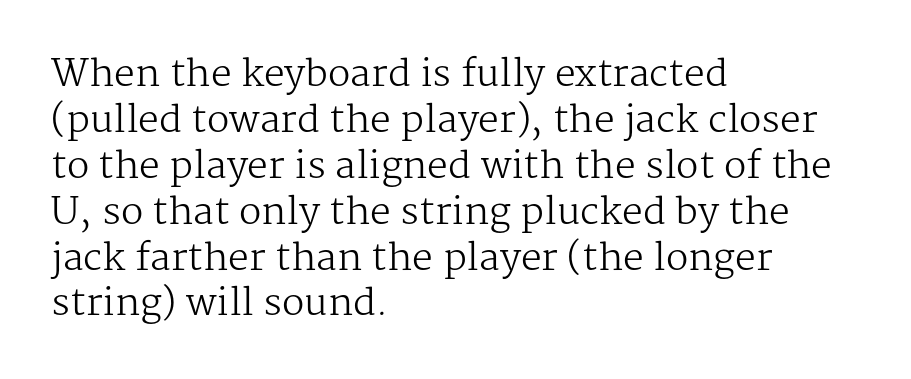
Q: Is the text bold? A: No.
Q: Is the text italic (slanted)? A: No, it is upright.
Q: Is the typeface a serif or a sans-serif typeface? A: Serif.
Q: Is the text underlined? A: No.
Q: How is the paragraph aligned? A: Left-aligned.
Q: Is the spacing between letters normal or unusually wide? A: Normal.
Q: Width (condensed, normal, or wide)? A: Normal.
Q: Stroke contrast? A: Medium.
Q: x-height? A: Medium.
Q: Monospaced? A: No.
